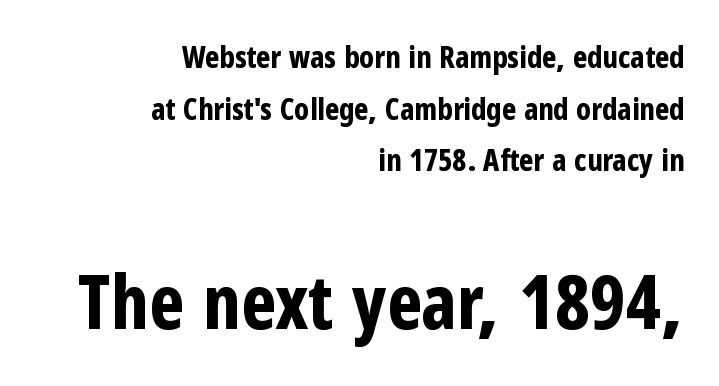
Q: Is the text bold? A: Yes.
Q: Is the text italic (slanted)? A: No, it is upright.
Q: Is the typeface a serif or a sans-serif typeface? A: Sans-serif.
Q: Is the text underlined? A: No.
Q: How is the paragraph aligned? A: Right-aligned.
Q: Is the spacing between letters normal or unusually wide? A: Normal.
Q: Which block of text is set in a larger size, the first (top) or the second (bottom)? A: The second (bottom) one.
Q: Width (condensed, normal, or wide)? A: Condensed.
Q: Stroke contrast? A: Low.
Q: x-height? A: Medium.
Q: Monospaced? A: No.
